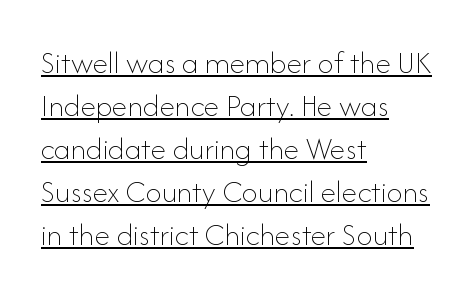
{"italic": "no", "bold": "no", "weight": "thin", "width": "normal", "stroke_contrast": "low", "x_height": "small", "monospaced": "no", "underline": "yes", "align": "left", "line_spacing": "normal", "line_spacing_ratio": 1.34, "letter_spacing": "normal", "letter_spacing_em": 0.0, "glyph_px": 32}
